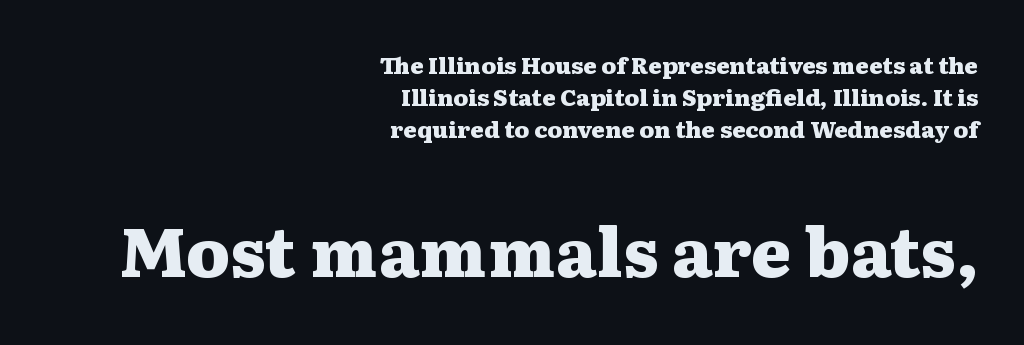
{"serif": "yes", "italic": "no", "bold": "yes", "weight": "heavy", "width": "wide", "stroke_contrast": "medium", "x_height": "medium", "monospaced": "no", "underline": "no", "align": "right", "line_spacing": "normal", "line_spacing_ratio": 1.39, "letter_spacing": "normal", "letter_spacing_em": 0.0, "larger_block": "second", "size_ratio": 2.96, "glyph_px": 68}
